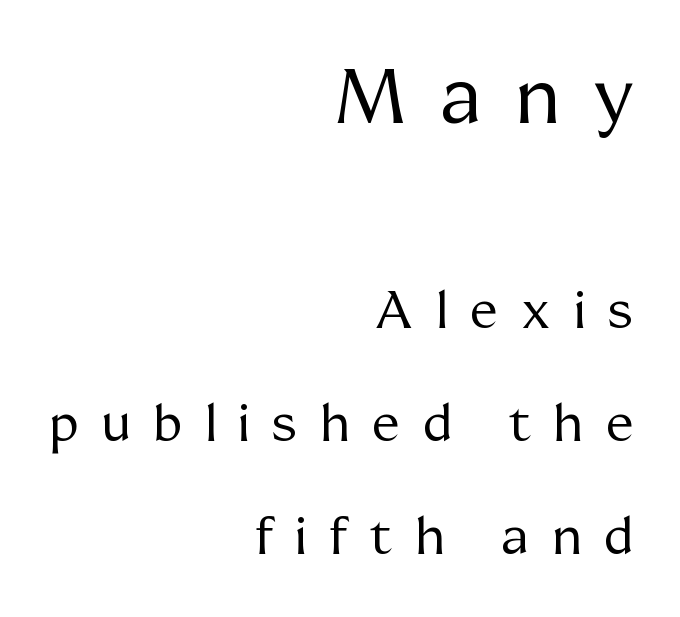
Size contrast runs from large at the top to small at the bottom. The face used here is seriffed, in the tradition of book romans. Typeset ragged left — the right edge is the straight one. In terms of leading, this rendering errs on the spacious side. Think standard paragraph weight, or any step lighter than that. Unmarked baselines from the first word to the last.
